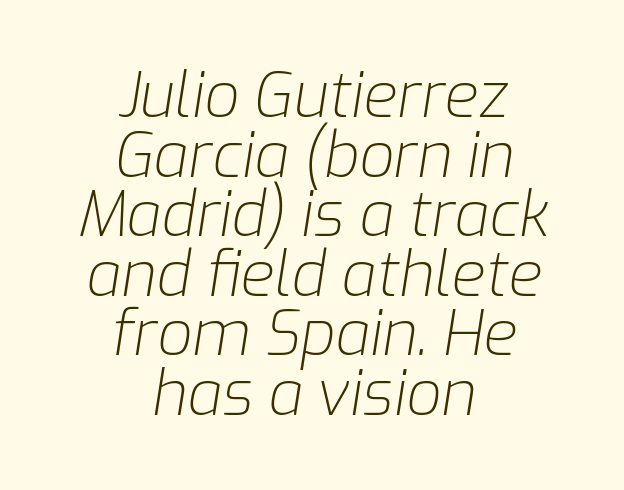
Q: Is the text bold? A: No.
Q: Is the text italic (slanted)? A: Yes, it leans right by about 9 degrees.
Q: Is the text underlined? A: No.
Q: How is the paragraph aligned? A: Centered.
Q: Is the spacing between letters normal or unusually wide? A: Normal.
Q: Is the spacing between lines tight, normal or loose? A: Tight.
Q: Width (condensed, normal, or wide)? A: Normal.
Q: Stroke contrast? A: Low.
Q: x-height? A: Medium.
Q: Monospaced? A: No.
